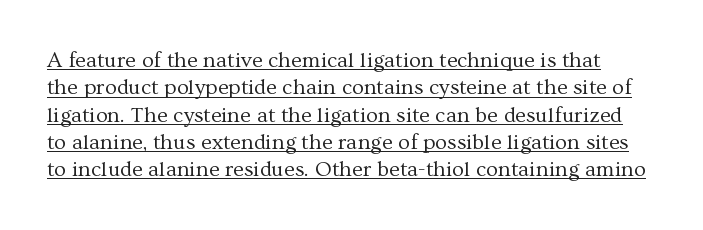
{"italic": "no", "bold": "no", "underline": "yes", "line_spacing_ratio": 1.24, "letter_spacing": "normal", "letter_spacing_em": 0.0, "glyph_px": 22}
